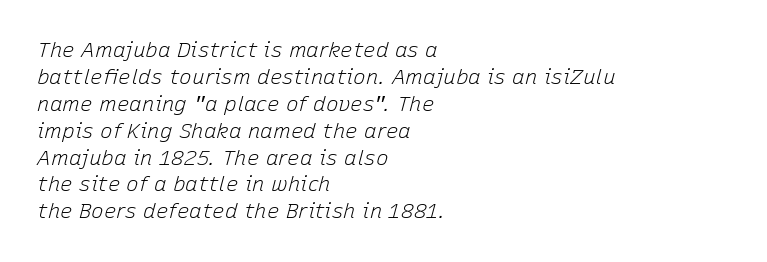
The letterforms sit shoulder to shoulder at normal distance. Slant detected: the letters are inclined. The paragraph has a hard left edge and a soft right edge. Honestly, the row spacing looks completely unremarkable. A light-to-regular cut is what we see here.
